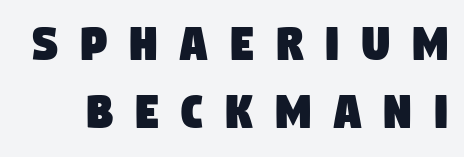
{"serif": "no", "width": "condensed", "stroke_contrast": "low", "x_height": "large", "monospaced": "no", "underline": "no", "line_spacing_ratio": 1.24, "letter_spacing": "wide", "letter_spacing_em": 0.39, "glyph_px": 55}
